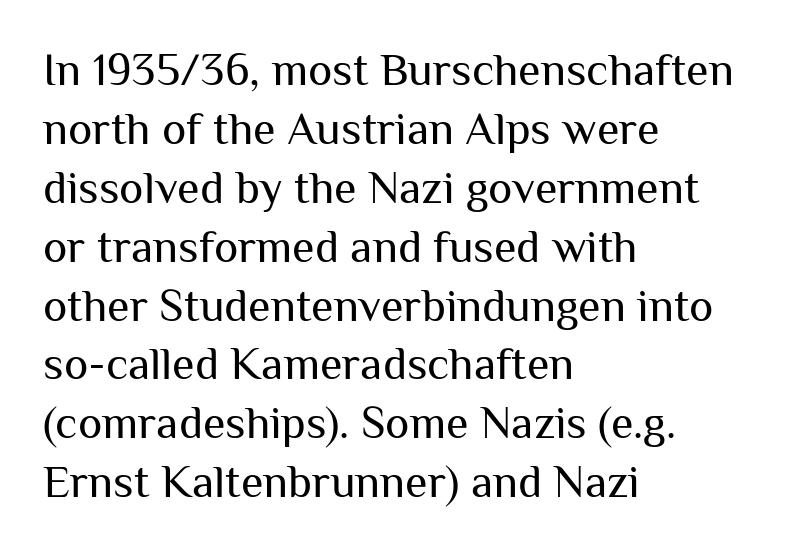
These lines keep a tight, regular rhythm from letter to letter. Left-aligned paragraph, ragged on the right. Stem width sits at or under what a default text font uses. Clear beneath every line of the passage. Interline gaps are of average width in this sample.
